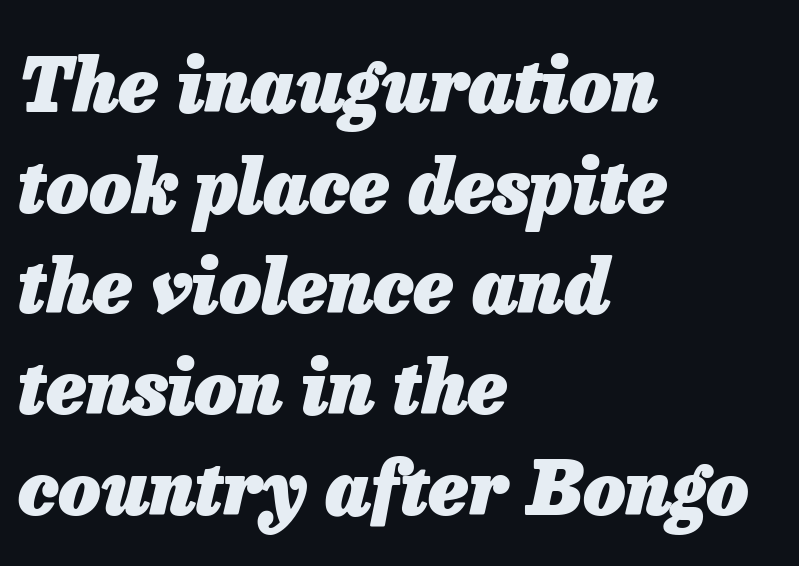
Q: Is the text bold? A: Yes.
Q: Is the text italic (slanted)? A: Yes, it leans right by about 13 degrees.
Q: Is the text underlined? A: No.
Q: How is the paragraph aligned? A: Left-aligned.
Q: Is the spacing between letters normal or unusually wide? A: Normal.
Q: Is the spacing between lines tight, normal or loose? A: Normal.
Q: Width (condensed, normal, or wide)? A: Normal.
Q: Stroke contrast? A: Low.
Q: x-height? A: Medium.
Q: Monospaced? A: No.
